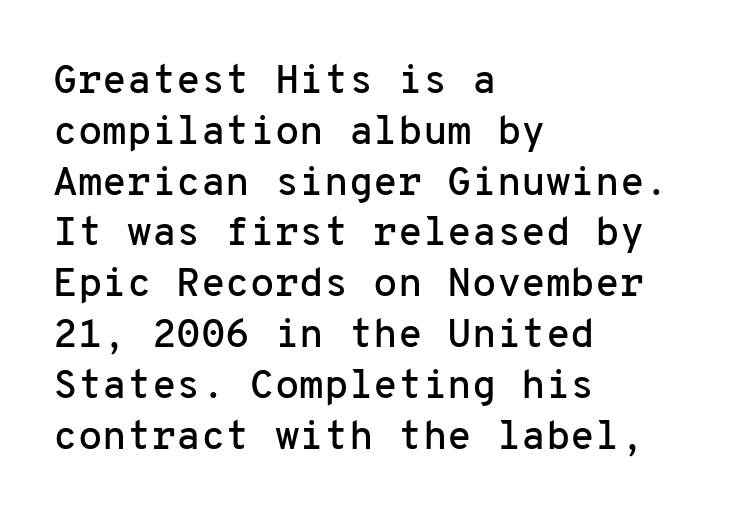
{"serif": "no", "italic": "no", "width": "normal", "stroke_contrast": "low", "x_height": "medium", "monospaced": "yes", "underline": "no", "align": "left", "line_spacing": "normal", "line_spacing_ratio": 1.27, "letter_spacing": "normal", "letter_spacing_em": 0.0, "glyph_px": 40}
